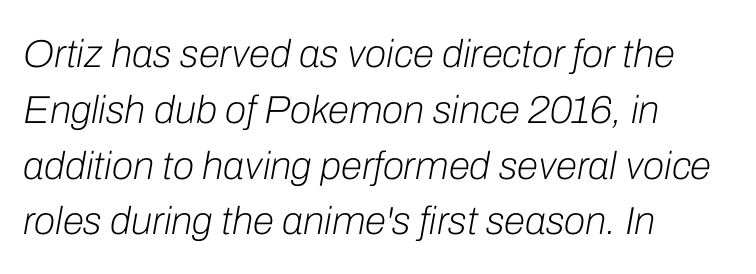
The image shows 39 px light type, italic (leaning right); set left-aligned, normal line spacing (1.43x), normal letter spacing, not underlined; low stroke contrast and a medium x-height.
